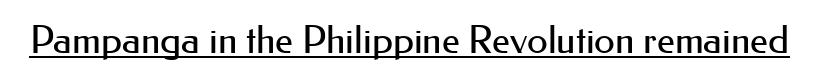
Q: Is the text bold? A: No.
Q: Is the text italic (slanted)? A: No, it is upright.
Q: Is the typeface a serif or a sans-serif typeface? A: Sans-serif.
Q: Is the text underlined? A: Yes.
Q: Is the spacing between letters normal or unusually wide? A: Normal.
Q: Width (condensed, normal, or wide)? A: Normal.
Q: Stroke contrast? A: Medium.
Q: x-height? A: Small.
Q: Monospaced? A: No.
